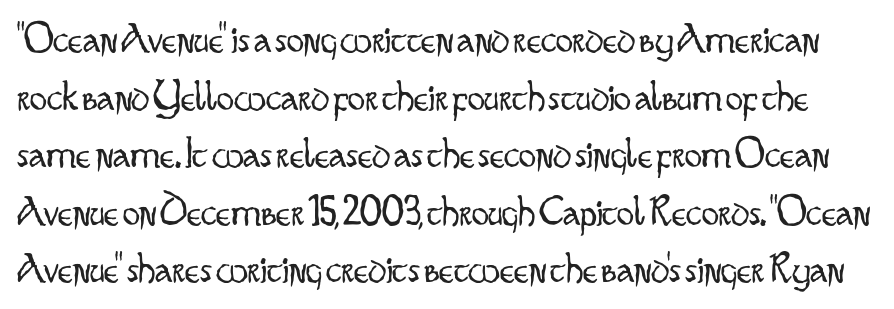
Quick note: not italic, upright. Horizontal bands of white between lines are of average thickness. Is the stroke heavy? The answer is a plain regular-or-lighter. Does extra space separate the letters? No, they use regular spacing.
